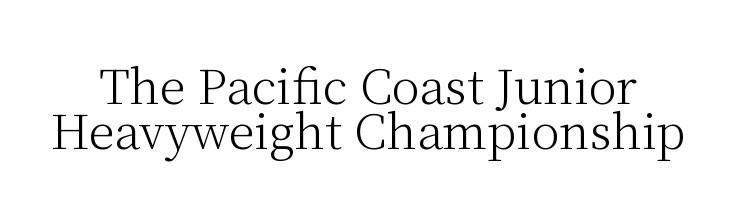
The image shows 47 px light serif type, upright; set tight line spacing (0.96x), normal letter spacing, not underlined; medium stroke contrast and a medium x-height.
